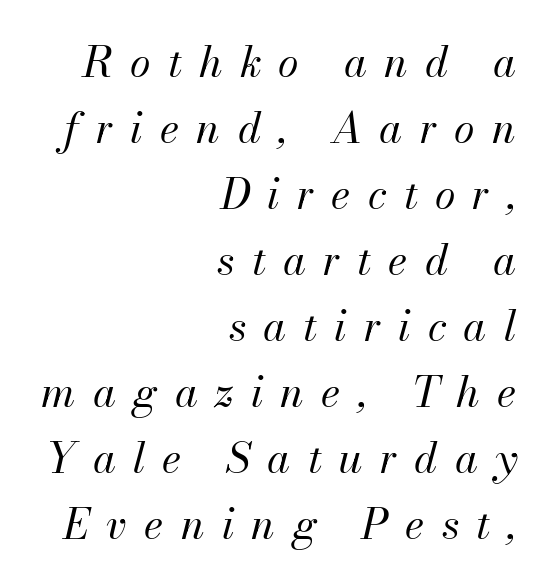
Leading: standard. Note the varied advance widths — an 'i' is clearly narrower than an 'm'. The face used here has a pronounced slope to its letters. These lines stack with their right ends in a neat column. Only glyphs here, with clear space below each row.
